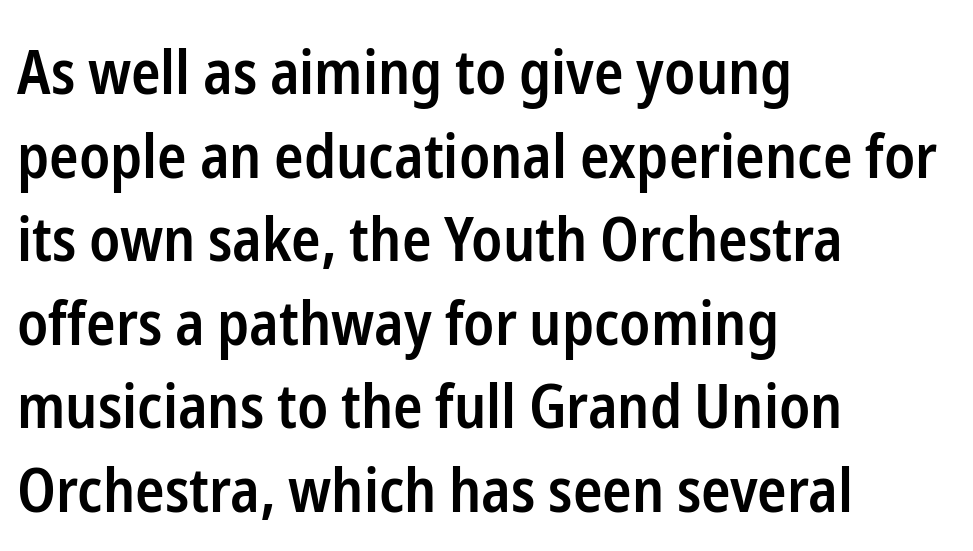
Q: Is the text bold? A: Semi-bold.
Q: Is the text italic (slanted)? A: No, it is upright.
Q: Is the typeface a serif or a sans-serif typeface? A: Sans-serif.
Q: Is the text underlined? A: No.
Q: How is the paragraph aligned? A: Left-aligned.
Q: Is the spacing between letters normal or unusually wide? A: Normal.
Q: Is the spacing between lines tight, normal or loose? A: Normal.
Q: Width (condensed, normal, or wide)? A: Condensed.
Q: Stroke contrast? A: Low.
Q: x-height? A: Medium.
Q: Monospaced? A: No.
